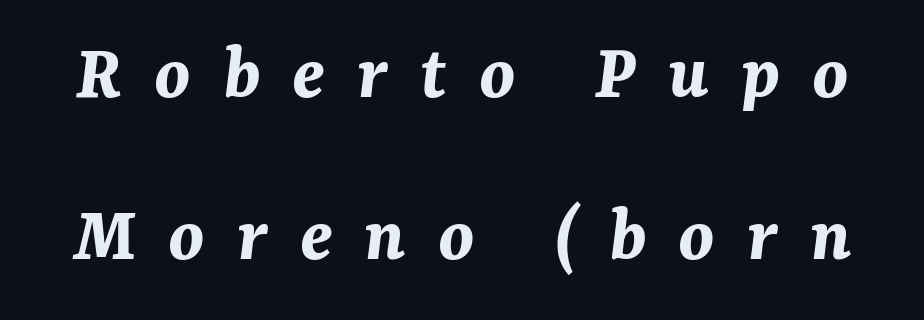
Q: Is the text bold? A: Yes.
Q: Is the text italic (slanted)? A: Yes, it leans right by about 7 degrees.
Q: Is the text underlined? A: No.
Q: Is the spacing between letters normal or unusually wide? A: Unusually wide.
Q: Is the spacing between lines tight, normal or loose? A: Loose.
Q: Width (condensed, normal, or wide)? A: Normal.
Q: Stroke contrast? A: Medium.
Q: x-height? A: Medium.
Q: Monospaced? A: No.
